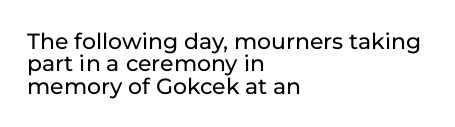
The setting favours the left margin, as ordinary paragraphs usually do. Observe the ordinary spacing: letters are neighbours, not strangers. Designer's note — italics off, roman on. In terms of leading, this rendering errs on the cramped side. The area under the type is left untouched.
